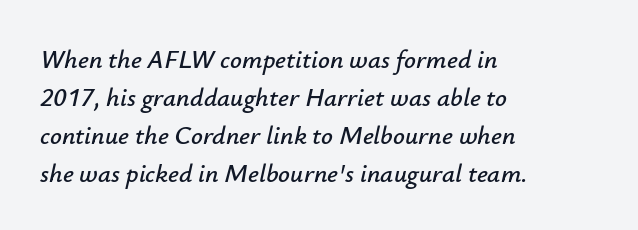
The image shows 26 px text type, italic (leaning right); set left-aligned, normal line spacing (1.46x), normal letter spacing, not underlined.
